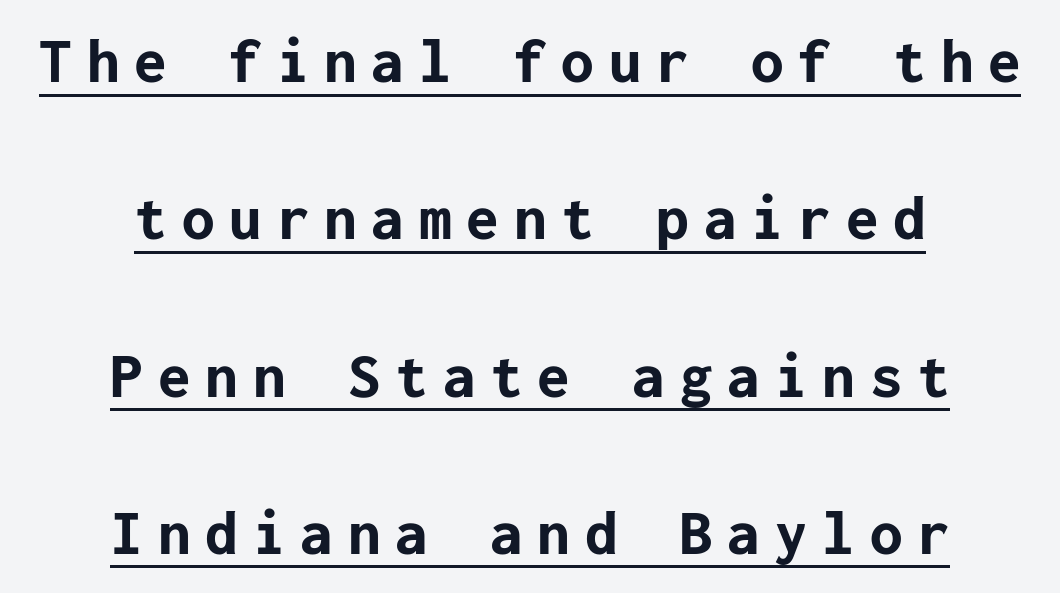
Q: Is the text bold? A: Yes.
Q: Is the text italic (slanted)? A: No, it is upright.
Q: Is the typeface a serif or a sans-serif typeface? A: Sans-serif.
Q: Is the text underlined? A: Yes.
Q: How is the paragraph aligned? A: Centered.
Q: Is the spacing between letters normal or unusually wide? A: Unusually wide.
Q: Is the spacing between lines tight, normal or loose? A: Loose.
Q: Width (condensed, normal, or wide)? A: Normal.
Q: Stroke contrast? A: Low.
Q: x-height? A: Medium.
